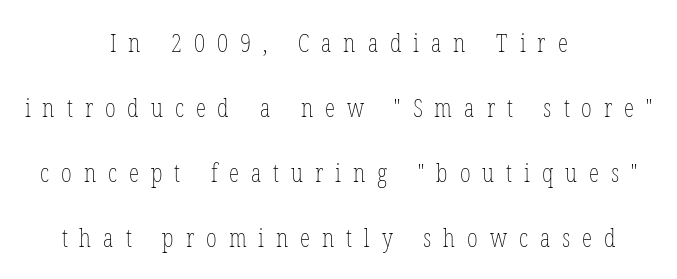
Stroke mass is kept to a normal reading level or below. Descender tails drop into unmarked territory. Characters remain perfectly vertical along every line. Interline gaps are noticeably wide in this sample.
